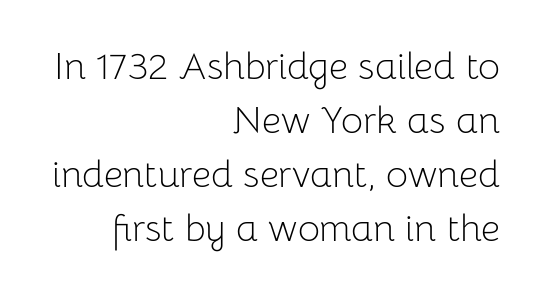
Q: Is the text bold? A: No.
Q: Is the text italic (slanted)? A: No, it is upright.
Q: Is the typeface a serif or a sans-serif typeface? A: Sans-serif.
Q: Is the text underlined? A: No.
Q: How is the paragraph aligned? A: Right-aligned.
Q: Is the spacing between letters normal or unusually wide? A: Normal.
Q: Is the spacing between lines tight, normal or loose? A: Normal.
Q: Width (condensed, normal, or wide)? A: Normal.
Q: Stroke contrast? A: Low.
Q: x-height? A: Medium.
Q: Monospaced? A: No.
